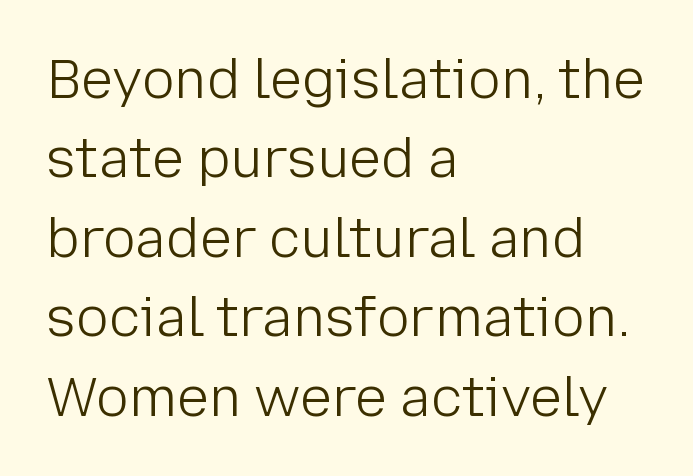
Q: Is the text bold? A: No.
Q: Is the text italic (slanted)? A: No, it is upright.
Q: Is the typeface a serif or a sans-serif typeface? A: Sans-serif.
Q: Is the text underlined? A: No.
Q: How is the paragraph aligned? A: Left-aligned.
Q: Is the spacing between letters normal or unusually wide? A: Normal.
Q: Is the spacing between lines tight, normal or loose? A: Normal.
Q: Width (condensed, normal, or wide)? A: Normal.
Q: Stroke contrast? A: Low.
Q: x-height? A: Medium.
Q: Monospaced? A: No.
